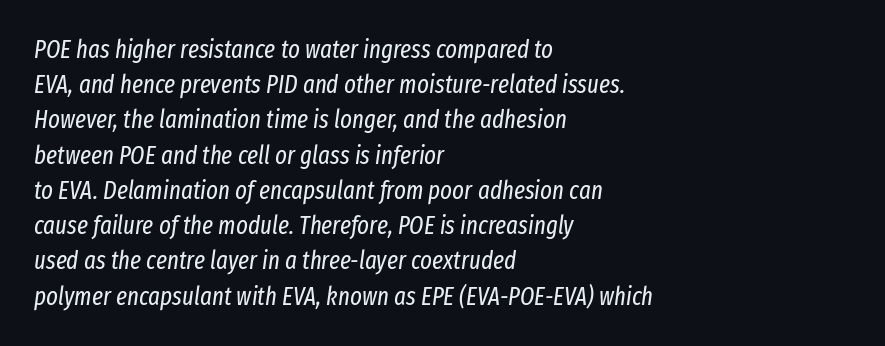
The image shows 25 px text type, italic (leaning right); set left-aligned, normal line spacing (1.41x), normal letter spacing, not underlined.
